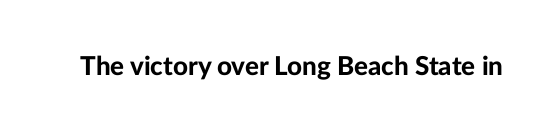
The image shows 26 px bold type, upright; set normal letter spacing, not underlined.
